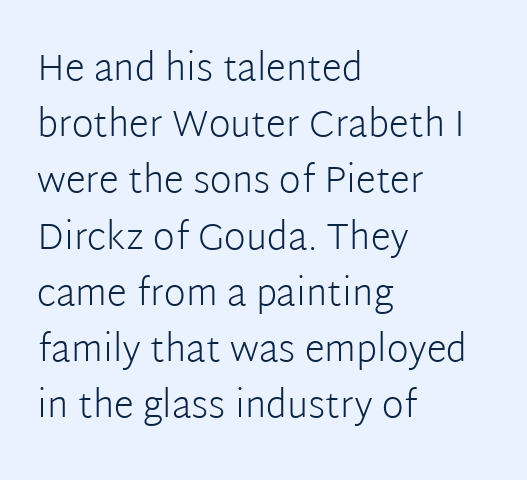
Every row of glyphs begins at an identical x-position on the left. Posture: vertical. Think of a printed novel: that variable character pitch is what you see here. The weight would be labelled regular, book, light, or lighter still.
